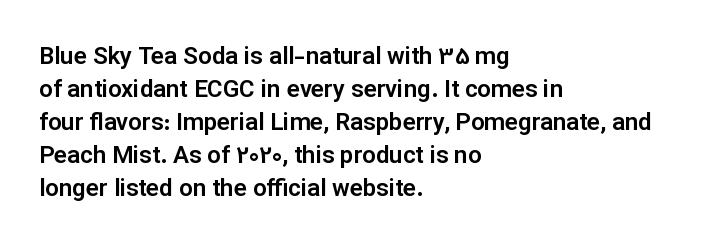
The image shows 24 px text type, upright; set left-aligned, normal line spacing (1.37x), normal letter spacing, not underlined.
